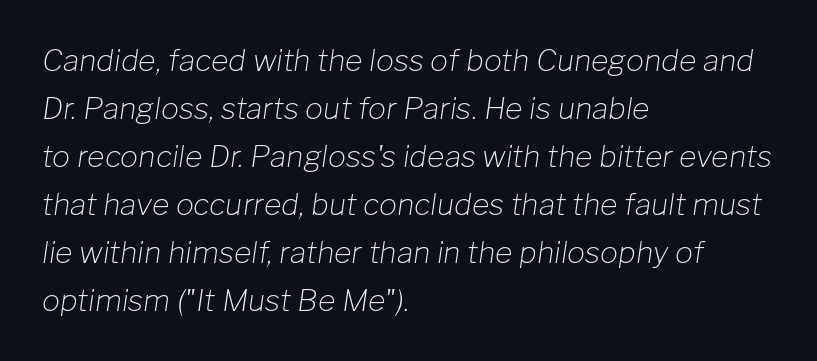
The image shows 30 px light type, italic (leaning right); set left-aligned, normal line spacing (1.6x), normal letter spacing, not underlined; low stroke contrast and a medium x-height.
